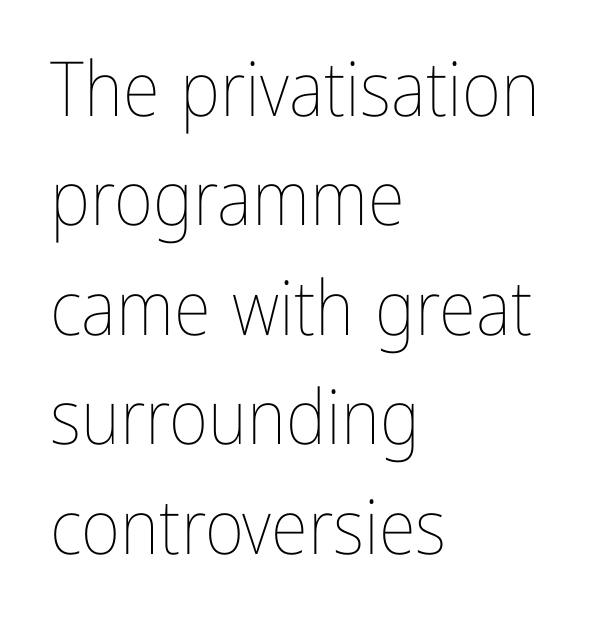
Q: Is the text bold? A: No.
Q: Is the text italic (slanted)? A: No, it is upright.
Q: Is the text underlined? A: No.
Q: How is the paragraph aligned? A: Left-aligned.
Q: Is the spacing between letters normal or unusually wide? A: Normal.
Q: Is the spacing between lines tight, normal or loose? A: Normal.
Q: Width (condensed, normal, or wide)? A: Condensed.
Q: Stroke contrast? A: Low.
Q: x-height? A: Medium.
Q: Monospaced? A: No.
